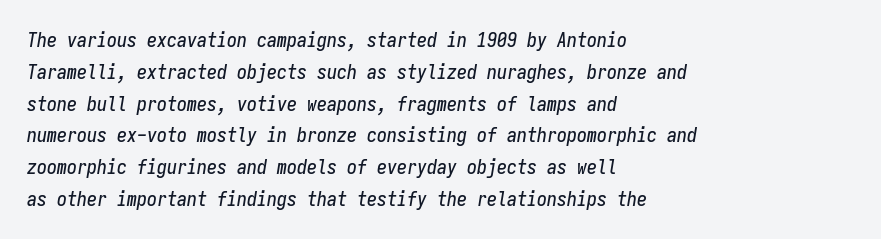
{"italic": "yes", "lean": "right", "slant_degrees": 9, "underline": "no", "align": "left", "line_spacing": "normal", "line_spacing_ratio": 1.59, "letter_spacing": "normal", "letter_spacing_em": 0.0, "glyph_px": 20}
